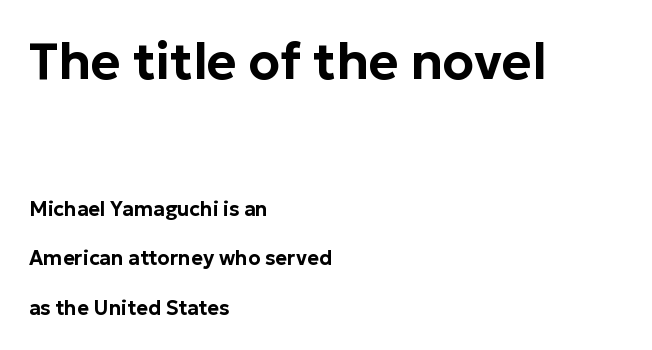
The image shows 51 px sans-serif type, upright; set left-aligned, loose line spacing (2.47x), normal letter spacing, not underlined; the first (top) block is 2.55x larger; low stroke contrast and a medium x-height.
